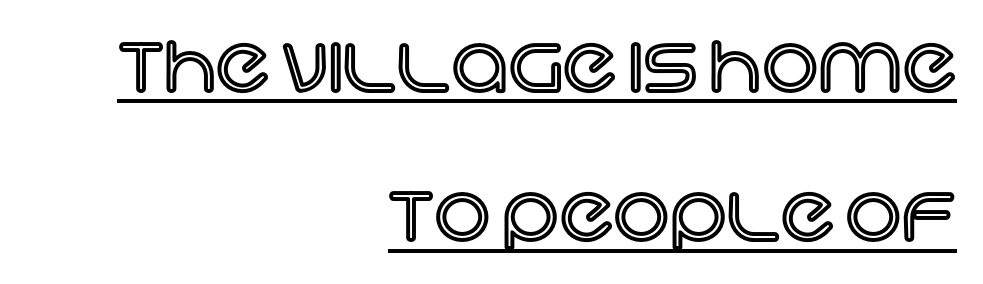
The image shows 79 px text type, upright; set right-aligned, line spacing 1.89x, normal letter spacing, underlined; a large x-height.
